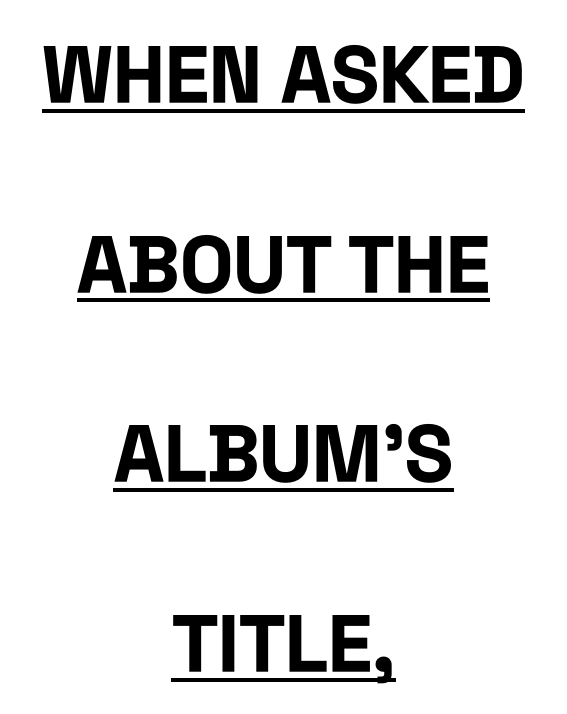
The face used here is proportionally spaced, like ordinary book or web type. Nothing sits at the stroke ends, so this counts as sans-serif. Rendered with straight, roman letterforms. The line-height multiplier appears high, well above default. How are the letters spaced? Ordinarily, with no added tracking. Beneath each row of characters lies a ruled line.
